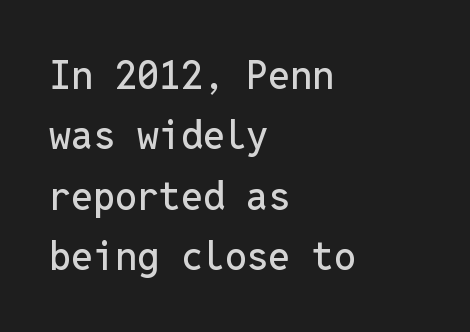
Interline gaps are of average width in this sample. Each line starts at the same left margin while the right side varies. Quick note: underline off. A typesetter would call this zero additional tracking. Every character sits straight up, as roman type does.
